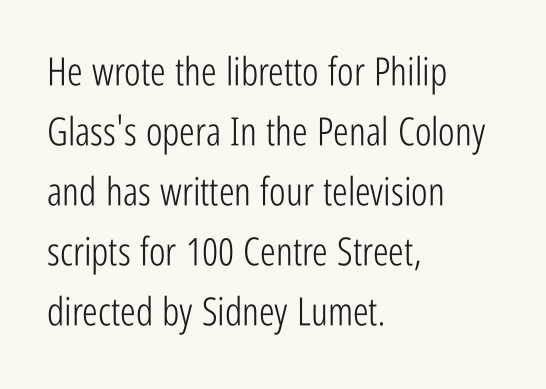
{"serif": "no", "italic": "no", "bold": "no", "weight": "light", "width": "condensed", "stroke_contrast": "low", "x_height": "medium", "monospaced": "no", "underline": "no", "align": "left", "line_spacing": "normal", "line_spacing_ratio": 1.54, "letter_spacing": "normal", "letter_spacing_em": 0.0, "glyph_px": 39}
